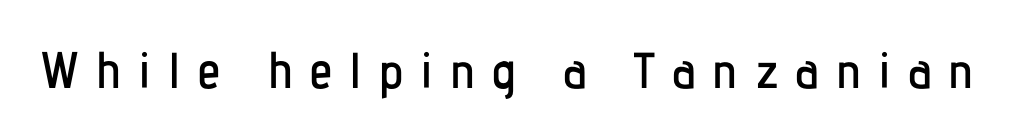
Q: Is the text italic (slanted)? A: No, it is upright.
Q: Is the typeface a serif or a sans-serif typeface? A: Sans-serif.
Q: Is the text underlined? A: No.
Q: Is the spacing between letters normal or unusually wide? A: Unusually wide.
Q: Width (condensed, normal, or wide)? A: Condensed.
Q: Stroke contrast? A: Low.
Q: x-height? A: Medium.
Q: Monospaced? A: No.
